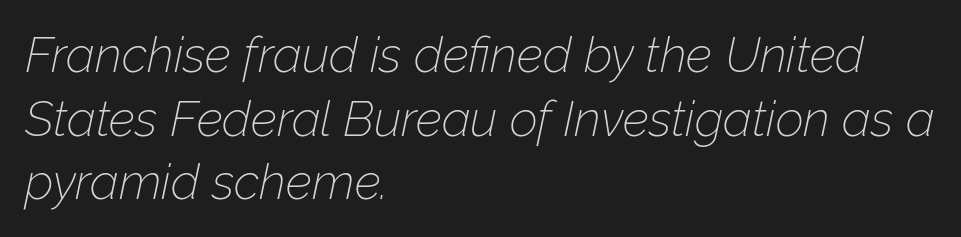
Here the designer chose a conventional face with non-uniform glyph widths. The letters look calm and open, with moderate or lighter stems. Layout note: lines flush left. Decoration check: the copy has no underline. How are the letters spaced? Ordinarily, with no added tracking.
